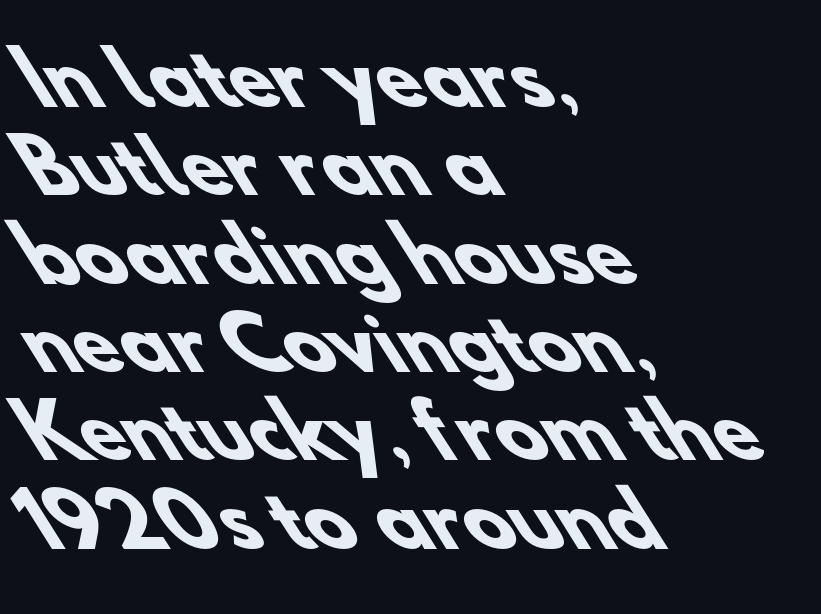
Q: Is the text bold? A: Yes.
Q: Is the typeface a serif or a sans-serif typeface? A: Sans-serif.
Q: Is the text underlined? A: No.
Q: How is the paragraph aligned? A: Left-aligned.
Q: Is the spacing between letters normal or unusually wide? A: Normal.
Q: Width (condensed, normal, or wide)? A: Normal.
Q: Stroke contrast? A: Low.
Q: x-height? A: Small.
Q: Monospaced? A: No.
